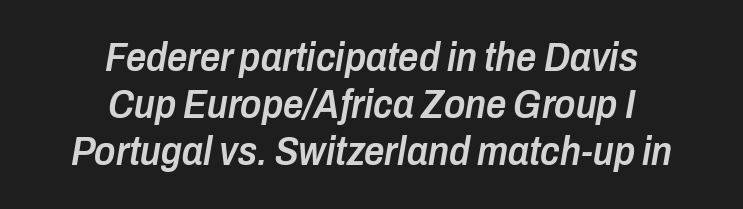
The image shows 40 px semibold, condensed type, italic (leaning right); set centered, line spacing 1.17x, normal letter spacing, not underlined; low stroke contrast and a medium x-height.
